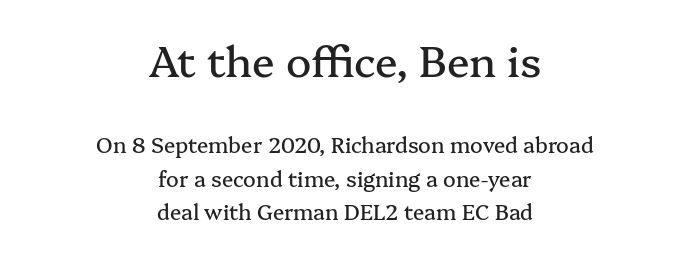
Proportional: the letters do not fall into vertical columns. Typeset on center — no edge is straight. This sample uses plain, unmodified letter spacing. The first block has been scaled up relative to the second.
